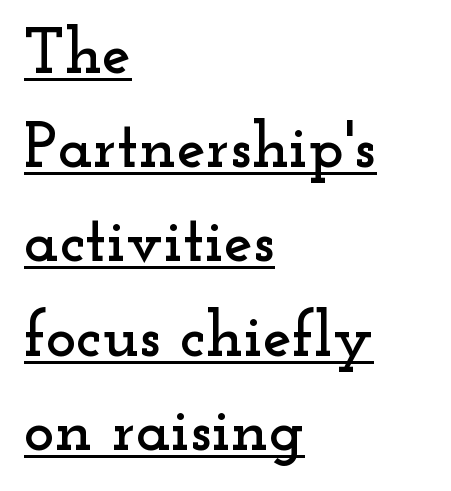
{"serif": "yes", "italic": "no", "width": "wide", "stroke_contrast": "low", "x_height": "small", "monospaced": "no", "underline": "yes", "align": "left", "line_spacing": "normal", "line_spacing_ratio": 1.45, "letter_spacing": "normal", "letter_spacing_em": 0.0, "glyph_px": 65}
